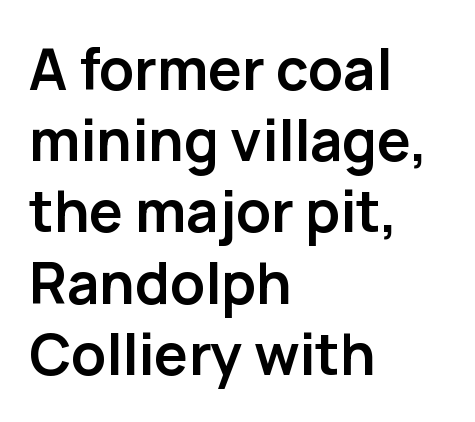
{"serif": "no", "italic": "no", "bold": "yes", "weight": "semibold", "width": "normal", "stroke_contrast": "low", "x_height": "medium", "monospaced": "no", "underline": "no", "align": "left", "line_spacing": "normal", "line_spacing_ratio": 1.25, "letter_spacing": "normal", "letter_spacing_em": 0.0, "glyph_px": 57}
